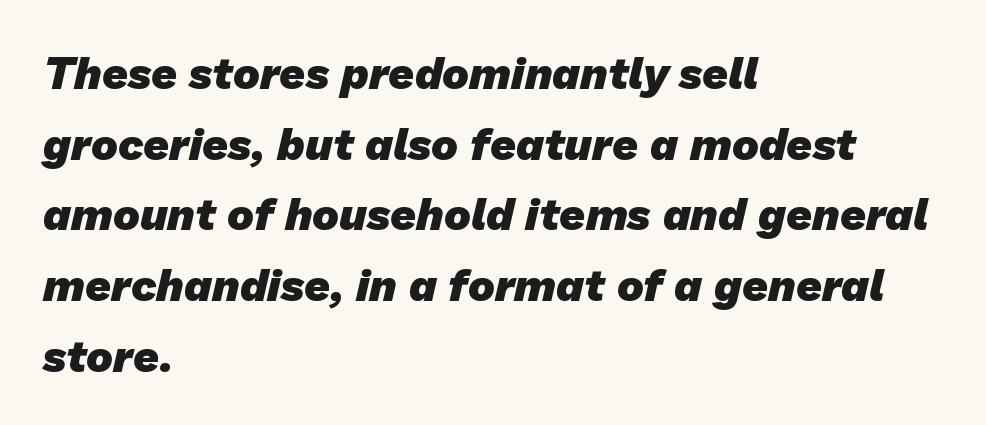
One-word summary of the alignment: left. Compared with an ordinary text face, these strokes are far heavier — a full bold. What's the leading like? Ordinary, nothing unusual. Letters rest on an invisible, unmarked baseline. I'd call this a sans setting — the letters go barefoot.
